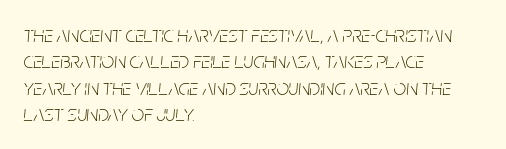
Q: Is the text bold? A: No.
Q: Is the text italic (slanted)? A: Yes, it leans right by about 5 degrees.
Q: Is the text underlined? A: No.
Q: How is the paragraph aligned? A: Left-aligned.
Q: Is the spacing between letters normal or unusually wide? A: Normal.
